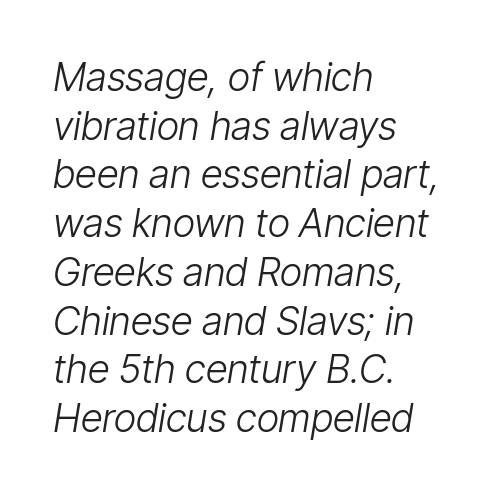
{"italic": "yes", "lean": "right", "slant_degrees": 9, "bold": "no", "weight": "light", "width": "condensed", "stroke_contrast": "low", "x_height": "medium", "monospaced": "no", "underline": "no", "align": "left", "line_spacing": "normal", "line_spacing_ratio": 1.25, "letter_spacing": "normal", "letter_spacing_em": 0.0, "glyph_px": 39}
